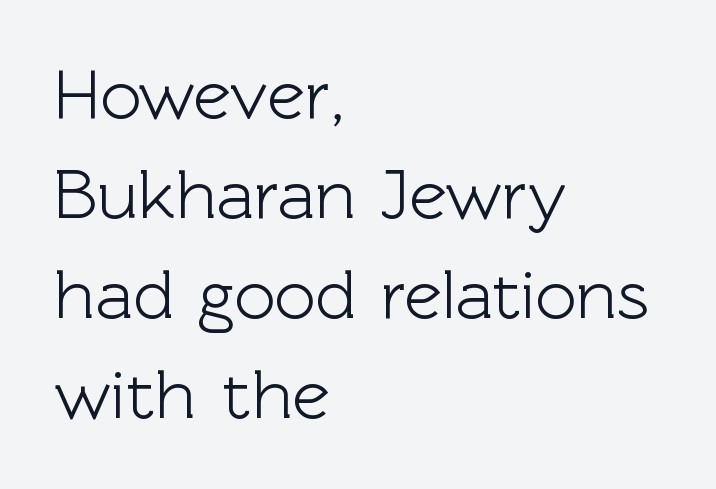
Q: Is the text italic (slanted)? A: No, it is upright.
Q: Is the typeface a serif or a sans-serif typeface? A: Sans-serif.
Q: Is the text underlined? A: No.
Q: How is the paragraph aligned? A: Left-aligned.
Q: Is the spacing between letters normal or unusually wide? A: Normal.
Q: Is the spacing between lines tight, normal or loose? A: Normal.
Q: Width (condensed, normal, or wide)? A: Normal.
Q: x-height? A: Medium.
Q: Monospaced? A: No.
